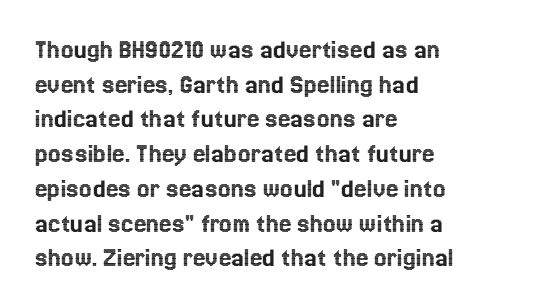
{"italic": "no", "width": "normal", "x_height": "medium", "monospaced": "no", "underline": "no", "align": "left", "line_spacing_ratio": 1.24, "letter_spacing": "normal", "letter_spacing_em": 0.0, "glyph_px": 28}
